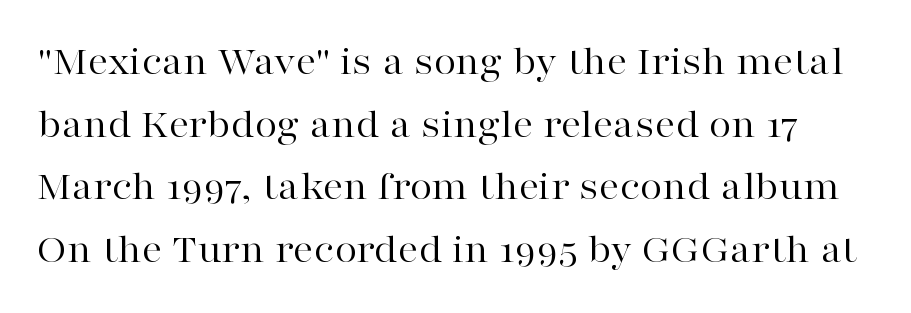
Q: Is the text bold? A: No.
Q: Is the text italic (slanted)? A: No, it is upright.
Q: Is the typeface a serif or a sans-serif typeface? A: Serif.
Q: Is the text underlined? A: No.
Q: Is the spacing between letters normal or unusually wide? A: Normal.
Q: Is the spacing between lines tight, normal or loose? A: Normal.
Q: Width (condensed, normal, or wide)? A: Wide.
Q: Stroke contrast? A: High.
Q: x-height? A: Medium.
Q: Monospaced? A: No.
